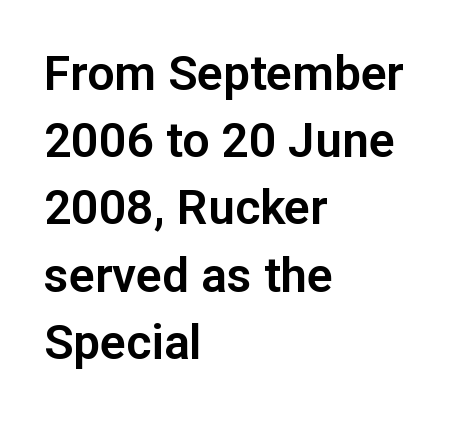
{"serif": "no", "italic": "no", "width": "normal", "stroke_contrast": "low", "x_height": "medium", "monospaced": "no", "underline": "no", "align": "left", "line_spacing": "normal", "line_spacing_ratio": 1.4, "letter_spacing": "normal", "letter_spacing_em": 0.0, "glyph_px": 48}
